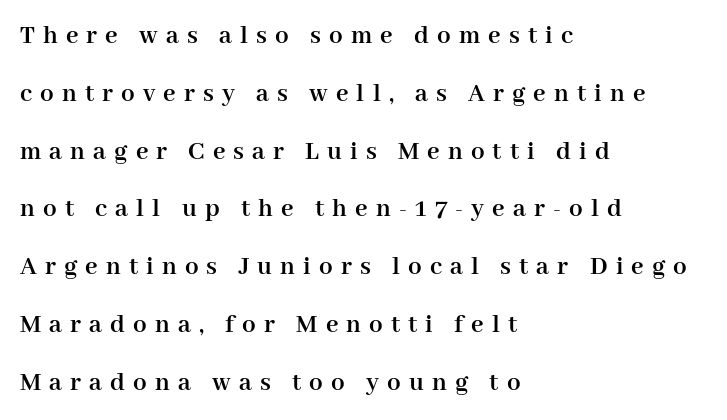
{"italic": "no", "bold": "yes", "underline": "no", "align": "left", "line_spacing": "loose", "line_spacing_ratio": 2.14, "letter_spacing": "wide", "letter_spacing_em": 0.3, "glyph_px": 27}
